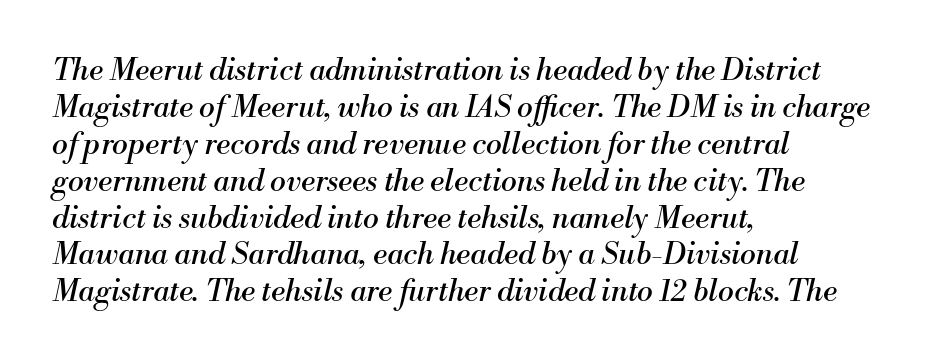
The image shows 30 px regular-weight serif type, italic (leaning right); set left-aligned, line spacing 1.23x, normal letter spacing, not underlined; medium stroke contrast and a small x-height.
